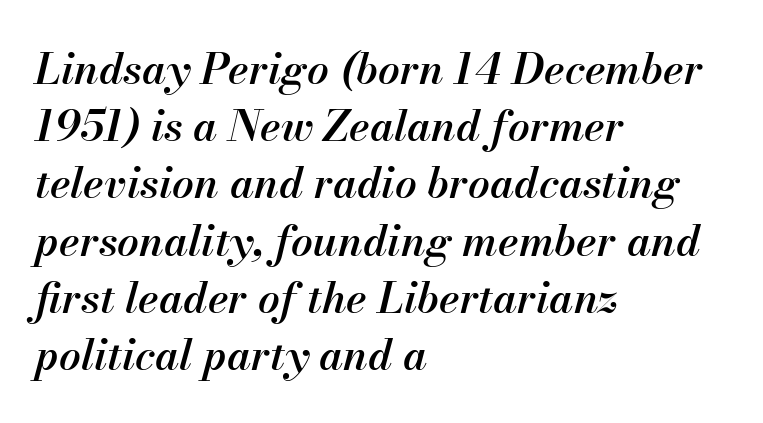
The image shows 43 px semibold type, italic (leaning right); set left-aligned, normal line spacing (1.33x), normal letter spacing, not underlined; medium stroke contrast and a small x-height.
